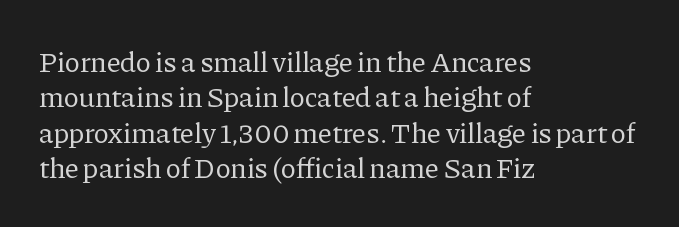
{"serif": "yes", "italic": "no", "bold": "no", "weight": "regular", "width": "normal", "stroke_contrast": "low", "x_height": "medium", "monospaced": "no", "underline": "no", "align": "left", "line_spacing_ratio": 1.22, "letter_spacing": "normal", "letter_spacing_em": 0.0, "glyph_px": 29}
